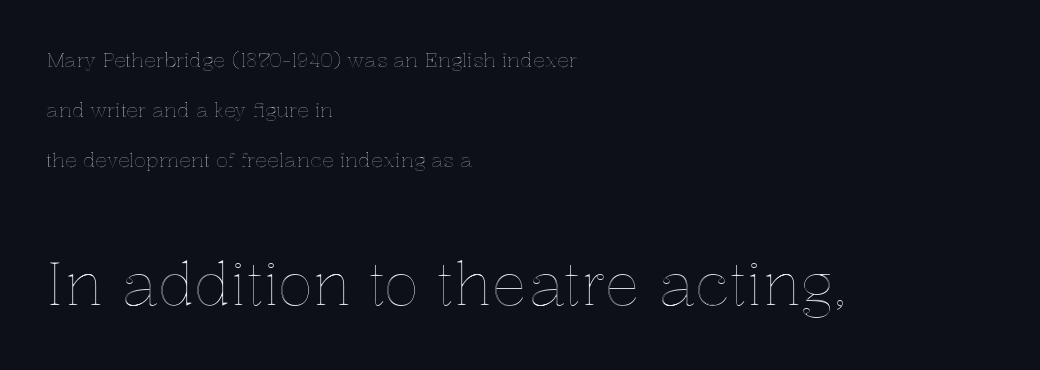
The image shows 59 px text type, upright; set left-aligned, loose line spacing (2.5x), normal letter spacing, not underlined; the second (bottom) block is 2.95x larger; a medium x-height.
